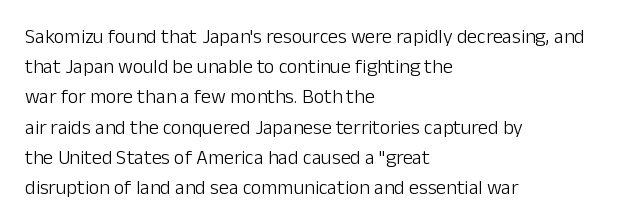
What stands out about the letter spacing? Nothing — it is the standard amount. The axis of the letterforms is exactly vertical. Check the space under the baseline: it is left empty. Evenly set lines give the paragraph a standard silhouette.
